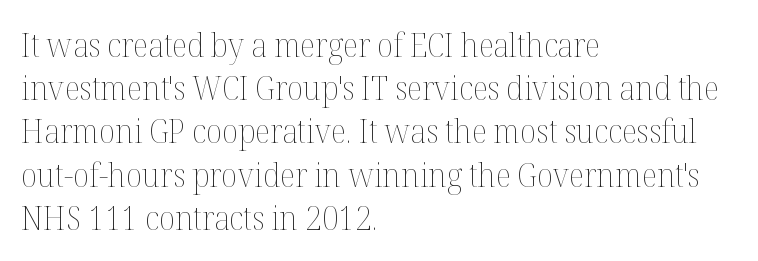
Unlike italic type, these characters show no tilt at all. The compositor pushed each line to the left boundary. The leading is moderate, giving the passage an even texture. Inter-character spacing is left at the font's built-in metrics. Check under the words: just untouched page.
